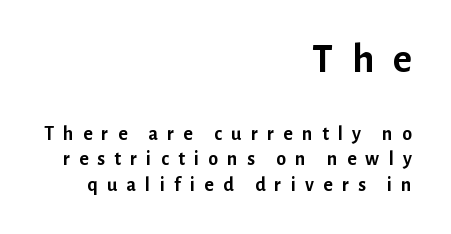
Caption: upper text group enlarged, lower text group reduced. Each letter keeps its own natural width here, so spacing adapts to shape. Observe the absence of serifs on each vertical stroke in this sample. Has an underline been added? It has not. Vertically, the passage feels balanced, rows spaced as you'd expect.
